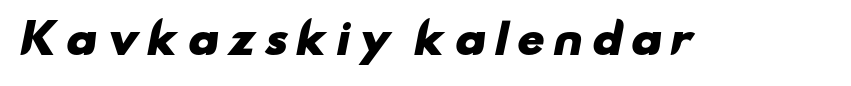
Q: Is the text bold? A: Yes.
Q: Is the typeface a serif or a sans-serif typeface? A: Sans-serif.
Q: Is the text underlined? A: No.
Q: Width (condensed, normal, or wide)? A: Wide.
Q: Stroke contrast? A: Low.
Q: x-height? A: Small.
Q: Monospaced? A: No.
